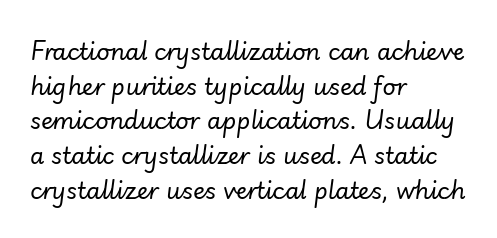
Q: Is the text bold? A: No.
Q: Is the text italic (slanted)? A: Yes, it leans right by about 7 degrees.
Q: Is the text underlined? A: No.
Q: How is the paragraph aligned? A: Left-aligned.
Q: Is the spacing between letters normal or unusually wide? A: Normal.
Q: Is the spacing between lines tight, normal or loose? A: Normal.
